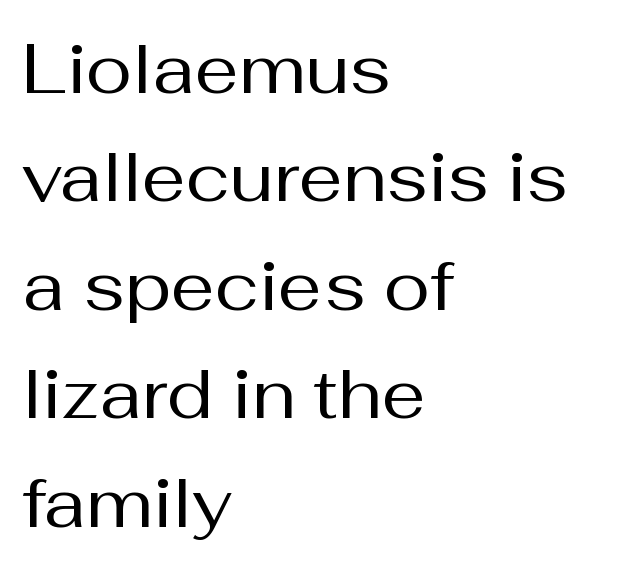
Q: Is the text bold? A: No.
Q: Is the text italic (slanted)? A: No, it is upright.
Q: Is the typeface a serif or a sans-serif typeface? A: Sans-serif.
Q: Is the text underlined? A: No.
Q: How is the paragraph aligned? A: Left-aligned.
Q: Is the spacing between letters normal or unusually wide? A: Normal.
Q: Is the spacing between lines tight, normal or loose? A: Normal.
Q: Width (condensed, normal, or wide)? A: Normal.
Q: Stroke contrast? A: Medium.
Q: x-height? A: Medium.
Q: Monospaced? A: No.
